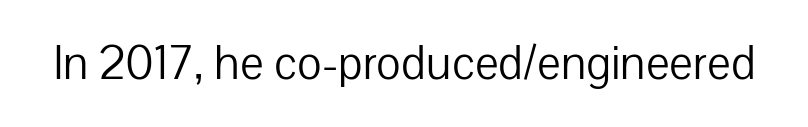
Stroke mass is kept to a normal reading level or below. Has an underline been added? It has not. This sample uses plain, unmodified letter spacing. Vertical strokes here are truly vertical.
